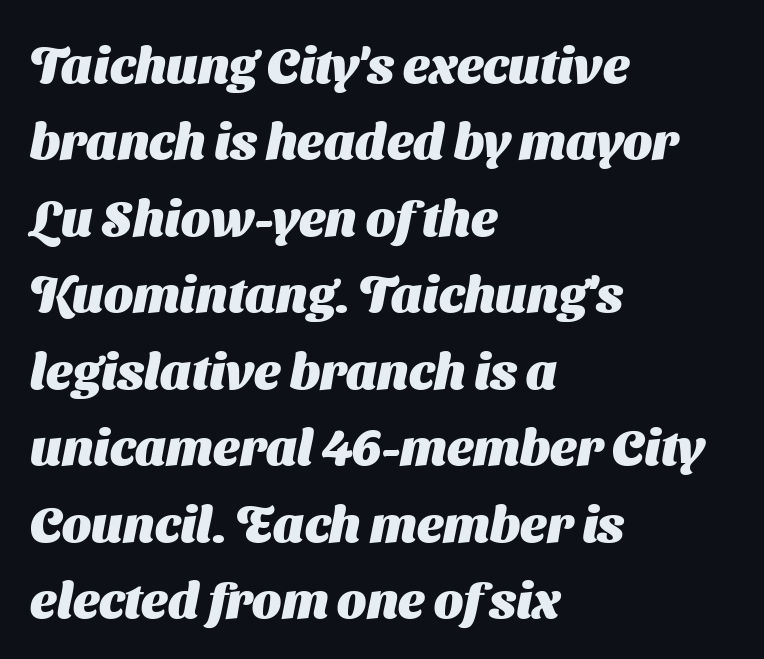
This rendering employs a face without finishing strokes, i.e., a sans-serif. The face used here is proportionally spaced, like ordinary book or web type. The foot of each line stays bare and open. A typesetter would call this zero additional tracking. Typeset ragged right — the left edge is the straight one. Line spacing here is normal.
